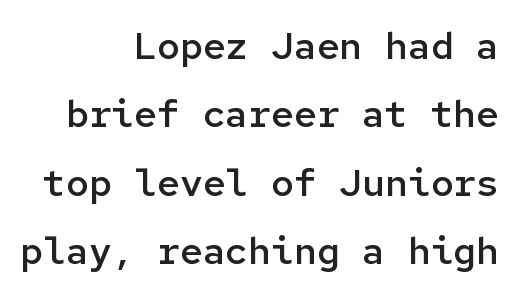
Q: Is the text bold? A: Semi-bold.
Q: Is the text italic (slanted)? A: No, it is upright.
Q: Is the typeface a serif or a sans-serif typeface? A: Sans-serif.
Q: Is the text underlined? A: No.
Q: How is the paragraph aligned? A: Right-aligned.
Q: Is the spacing between letters normal or unusually wide? A: Normal.
Q: Width (condensed, normal, or wide)? A: Normal.
Q: Stroke contrast? A: Low.
Q: x-height? A: Medium.
Q: Monospaced? A: Yes.
